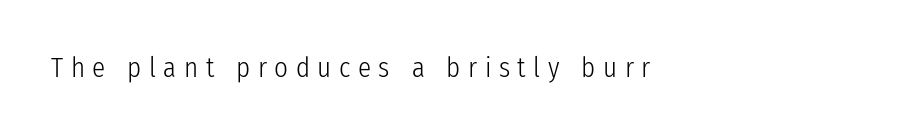
Q: Is the text bold? A: No.
Q: Is the text italic (slanted)? A: No, it is upright.
Q: Is the text underlined? A: No.
Q: How is the paragraph aligned? A: Left-aligned.
Q: Is the spacing between letters normal or unusually wide? A: Unusually wide.
